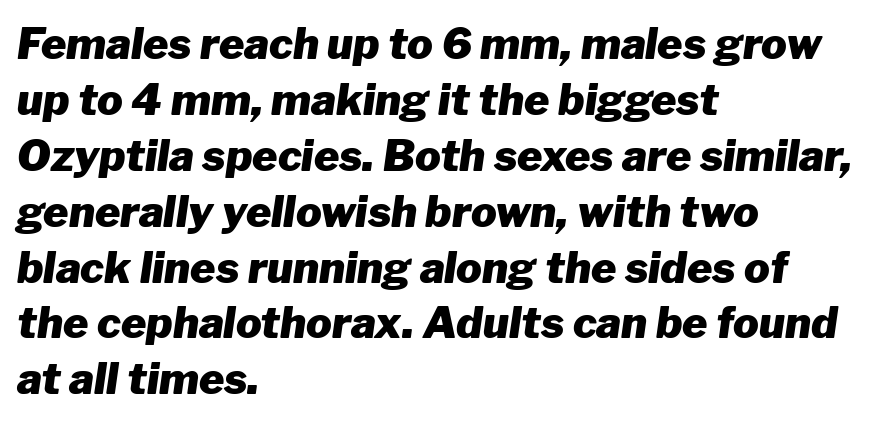
The image shows 43 px heavy type, italic (leaning right); set left-aligned, normal line spacing (1.3x), normal letter spacing, not underlined; low stroke contrast and a medium x-height.
